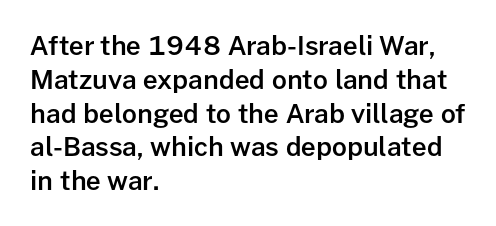
{"italic": "no", "bold": "semi", "underline": "no", "align": "left", "line_spacing": "normal", "line_spacing_ratio": 1.3, "letter_spacing": "normal", "letter_spacing_em": 0.0, "glyph_px": 26}
